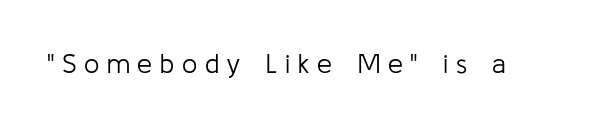
Q: Is the text bold? A: No.
Q: Is the text italic (slanted)? A: No, it is upright.
Q: Is the text underlined? A: No.
Q: Is the spacing between letters normal or unusually wide? A: Unusually wide.
